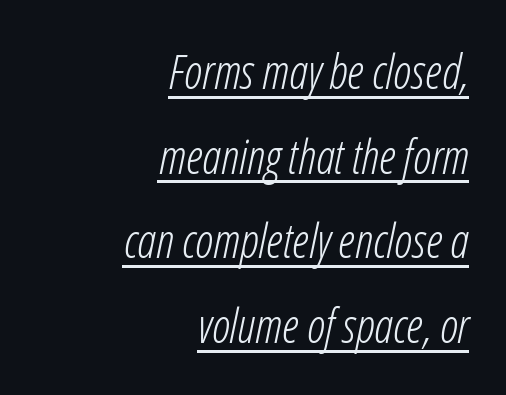
Q: Is the text bold? A: No.
Q: Is the text italic (slanted)? A: Yes, it leans right by about 12 degrees.
Q: Is the text underlined? A: Yes.
Q: How is the paragraph aligned? A: Right-aligned.
Q: Is the spacing between letters normal or unusually wide? A: Normal.
Q: Width (condensed, normal, or wide)? A: Condensed.
Q: Stroke contrast? A: Low.
Q: x-height? A: Medium.
Q: Monospaced? A: No.
